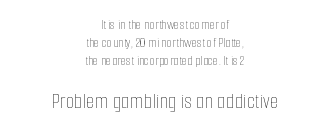
The image shows 22 px text type, upright; set centered, normal line spacing (1.29x), normal letter spacing, not underlined; the second (bottom) block is 1.57x larger.
